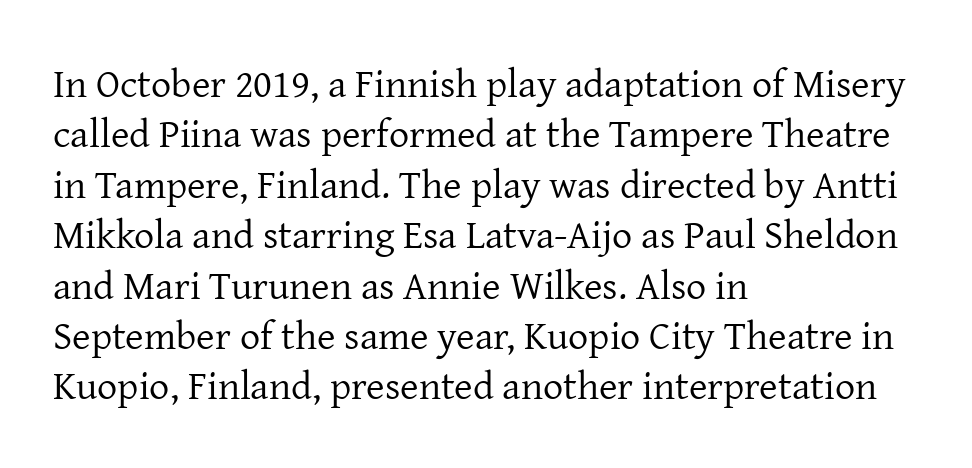
{"serif": "yes", "italic": "no", "bold": "no", "weight": "regular", "width": "normal", "stroke_contrast": "low", "x_height": "medium", "monospaced": "no", "underline": "no", "align": "left", "line_spacing": "normal", "line_spacing_ratio": 1.26, "letter_spacing": "normal", "letter_spacing_em": 0.0, "glyph_px": 40}
